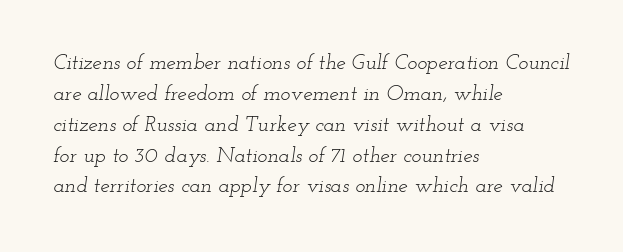
{"italic": "yes", "lean": "right", "slant_degrees": 12, "bold": "no", "underline": "no", "align": "left", "line_spacing": "normal", "line_spacing_ratio": 1.47, "letter_spacing": "normal", "letter_spacing_em": 0.0, "glyph_px": 21}
